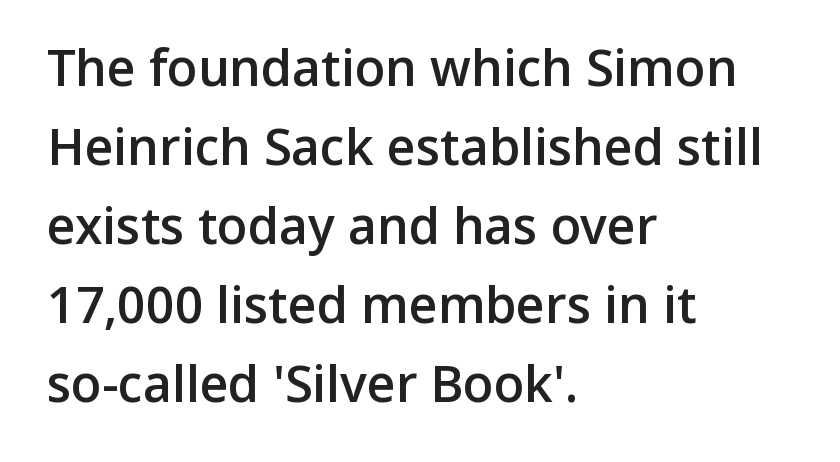
Here the designer chose a conventional face with non-uniform glyph widths. The rendering anchors every line to the left-hand side. Semibold letterforms, between regular and bold. A roman cut, with each character standing at attention. Rule under the text: the space is simply empty. The type family on display is of the sans-serif kind.
